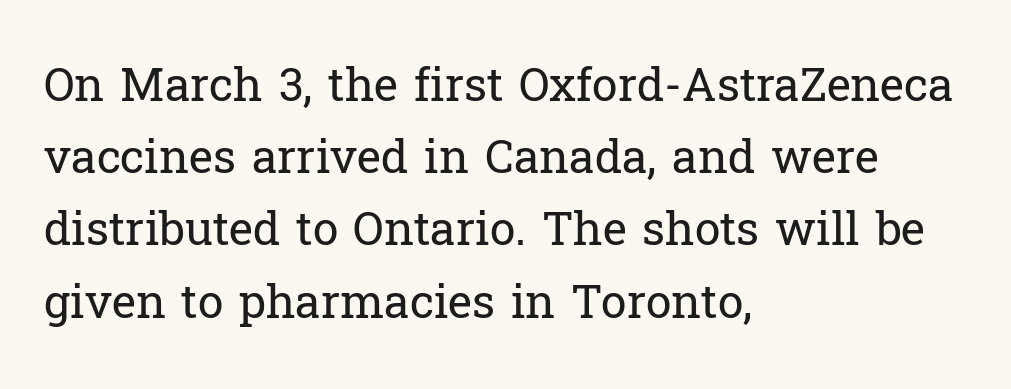
Q: Is the text bold? A: No.
Q: Is the text italic (slanted)? A: No, it is upright.
Q: Is the typeface a serif or a sans-serif typeface? A: Serif.
Q: Is the text underlined? A: No.
Q: How is the paragraph aligned? A: Left-aligned.
Q: Is the spacing between letters normal or unusually wide? A: Normal.
Q: Is the spacing between lines tight, normal or loose? A: Normal.
Q: Width (condensed, normal, or wide)? A: Normal.
Q: Stroke contrast? A: Low.
Q: x-height? A: Medium.
Q: Monospaced? A: No.
